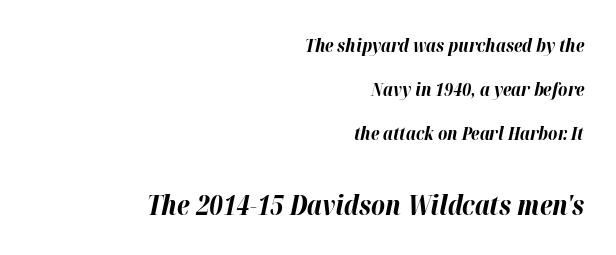
{"italic": "yes", "lean": "right", "slant_degrees": 12, "bold": "yes", "underline": "no", "align": "right", "line_spacing": "loose", "line_spacing_ratio": 2.45, "letter_spacing": "normal", "letter_spacing_em": 0.0, "larger_block": "second", "size_ratio": 1.5, "glyph_px": 27}
